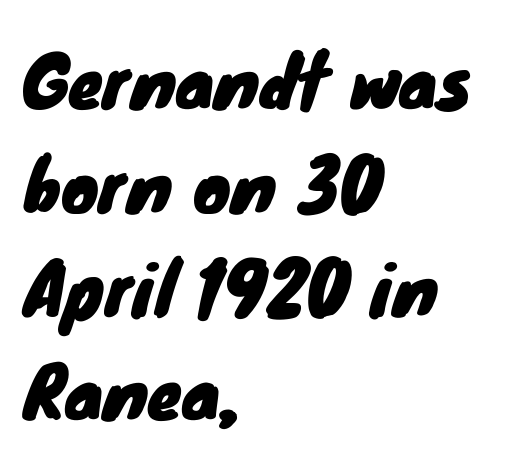
Q: Is the typeface a serif or a sans-serif typeface? A: Sans-serif.
Q: Is the text underlined? A: No.
Q: How is the paragraph aligned? A: Left-aligned.
Q: Is the spacing between letters normal or unusually wide? A: Normal.
Q: Is the spacing between lines tight, normal or loose? A: Normal.
Q: Width (condensed, normal, or wide)? A: Normal.
Q: Stroke contrast? A: Low.
Q: x-height? A: Small.
Q: Monospaced? A: No.
